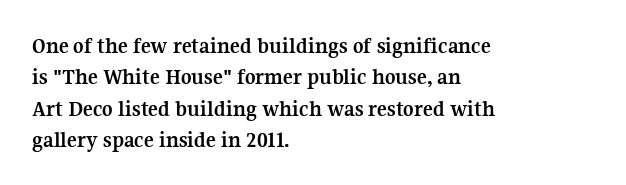
The image shows 23 px bold type, upright; set left-aligned, normal line spacing (1.36x), normal letter spacing, not underlined.
